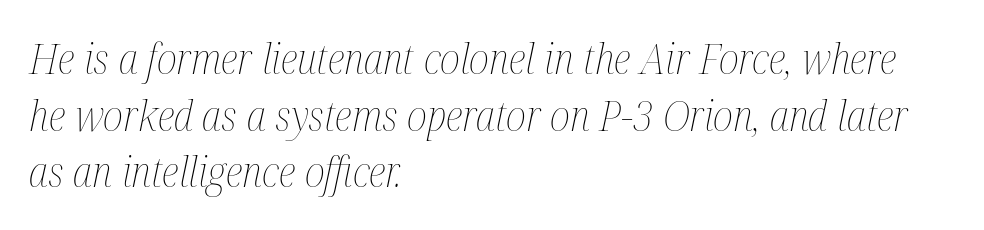
Q: Is the text bold? A: No.
Q: Is the text italic (slanted)? A: Yes, it leans right by about 12 degrees.
Q: Is the text underlined? A: No.
Q: How is the paragraph aligned? A: Left-aligned.
Q: Is the spacing between letters normal or unusually wide? A: Normal.
Q: Is the spacing between lines tight, normal or loose? A: Normal.
Q: Width (condensed, normal, or wide)? A: Condensed.
Q: Stroke contrast? A: Medium.
Q: x-height? A: Medium.
Q: Monospaced? A: No.
